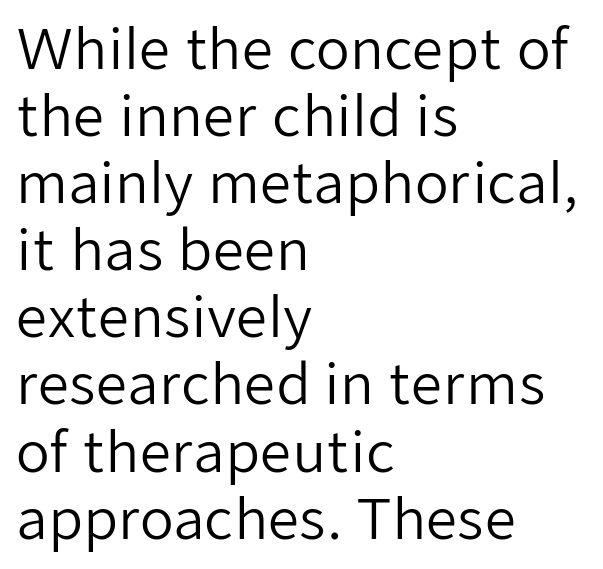
Q: Is the text bold? A: No.
Q: Is the text italic (slanted)? A: No, it is upright.
Q: Is the typeface a serif or a sans-serif typeface? A: Sans-serif.
Q: Is the text underlined? A: No.
Q: How is the paragraph aligned? A: Left-aligned.
Q: Is the spacing between letters normal or unusually wide? A: Normal.
Q: Width (condensed, normal, or wide)? A: Normal.
Q: Stroke contrast? A: Low.
Q: x-height? A: Medium.
Q: Monospaced? A: No.
